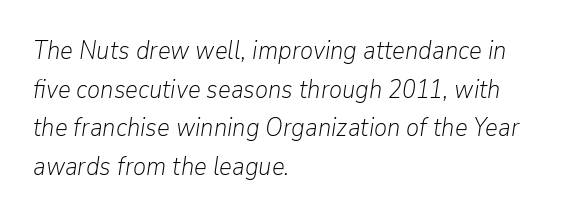
Q: Is the text bold? A: No.
Q: Is the text italic (slanted)? A: Yes, it leans right by about 9 degrees.
Q: Is the text underlined? A: No.
Q: How is the paragraph aligned? A: Left-aligned.
Q: Is the spacing between letters normal or unusually wide? A: Normal.
Q: Is the spacing between lines tight, normal or loose? A: Normal.
